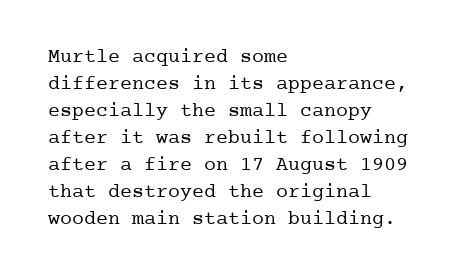
This sample uses an upright cut, with every glyph sitting square on the baseline. Reading down the column, the eye jumps a familiar distance to each next line. The horizontal fit of the characters is conventional and even. This is not heavy type; no bold has been used.
